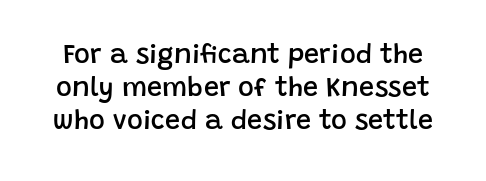
The image shows 27 px text type, upright; set line spacing 1.23x, normal letter spacing, not underlined.
